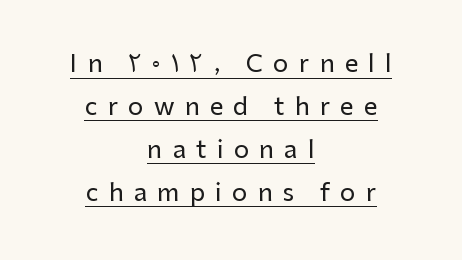
Posture: straight, roman, zero tilt. This rendering widens character spacing well past its baseline value. Both edges are ragged and mirror each other, which tells us the setting is centered. Does a line run under the words? Yes, clearly.
